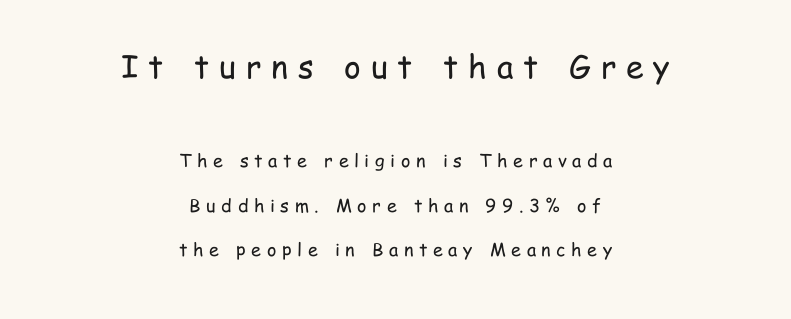
Q: Is the text bold? A: No.
Q: Is the text italic (slanted)? A: No, it is upright.
Q: Is the typeface a serif or a sans-serif typeface? A: Sans-serif.
Q: Is the text underlined? A: No.
Q: How is the paragraph aligned? A: Centered.
Q: Is the spacing between letters normal or unusually wide? A: Unusually wide.
Q: Is the spacing between lines tight, normal or loose? A: Loose.
Q: Which block of text is set in a larger size, the first (top) or the second (bottom)? A: The first (top) one.
Q: Width (condensed, normal, or wide)? A: Condensed.
Q: Stroke contrast? A: Low.
Q: x-height? A: Medium.
Q: Monospaced? A: No.
